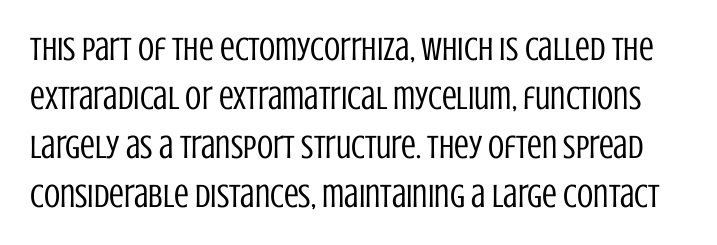
{"serif": "no", "italic": "no", "bold": "no", "weight": "regular", "width": "condensed", "stroke_contrast": "low", "x_height": "large", "monospaced": "no", "underline": "no", "line_spacing": "normal", "line_spacing_ratio": 1.48, "letter_spacing": "normal", "letter_spacing_em": 0.0, "glyph_px": 33}
